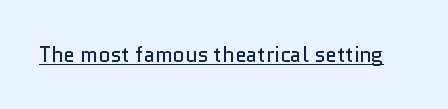
{"italic": "no", "bold": "no", "underline": "yes", "letter_spacing": "normal", "letter_spacing_em": 0.0, "glyph_px": 21}
